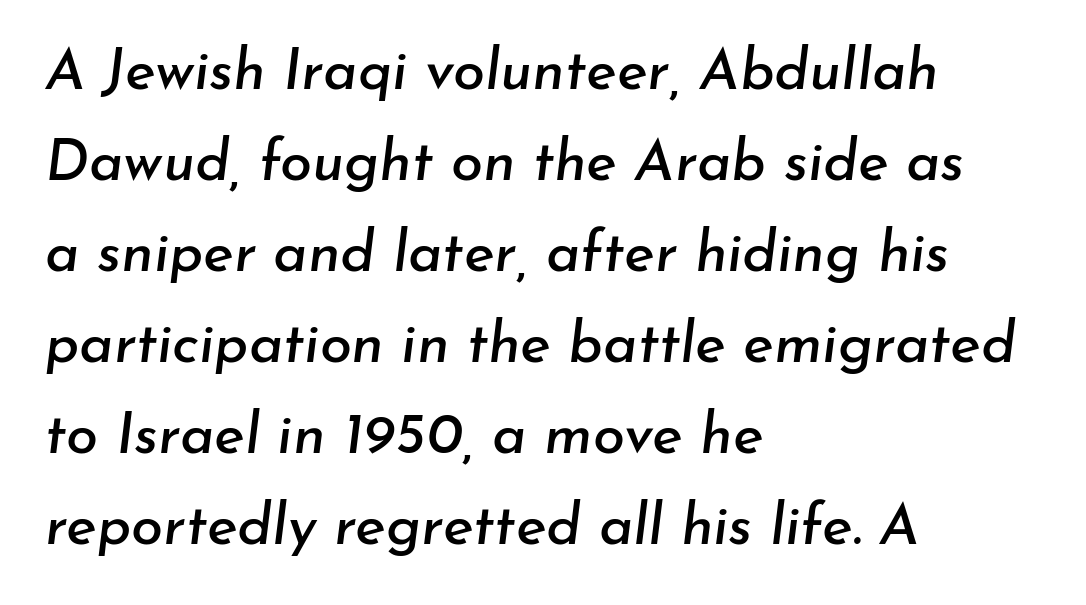
Posture: slanted. The letterforms sit shoulder to shoulder at normal distance. The designer left line spacing at the default. All the whitespace from short lines collects on the right.
